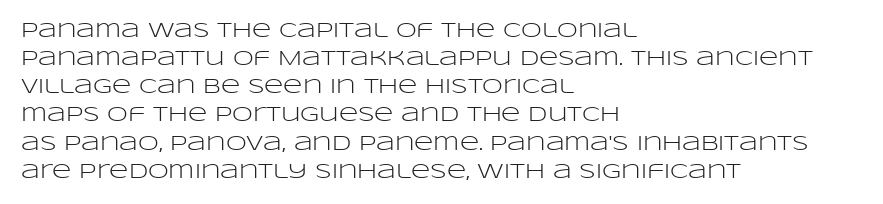
Q: Is the text bold? A: No.
Q: Is the text italic (slanted)? A: No, it is upright.
Q: Is the text underlined? A: No.
Q: How is the paragraph aligned? A: Left-aligned.
Q: Is the spacing between letters normal or unusually wide? A: Normal.
Q: Is the spacing between lines tight, normal or loose? A: Normal.
